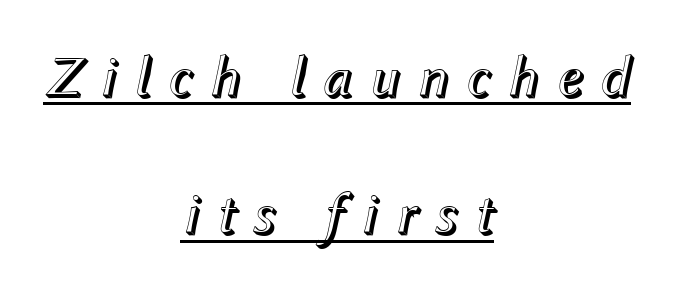
Q: Is the text italic (slanted)? A: Yes, it leans right by about 12 degrees.
Q: Is the text underlined? A: Yes.
Q: How is the paragraph aligned? A: Centered.
Q: Is the spacing between letters normal or unusually wide? A: Unusually wide.
Q: Is the spacing between lines tight, normal or loose? A: Loose.
Q: Width (condensed, normal, or wide)? A: Normal.
Q: x-height? A: Medium.
Q: Monospaced? A: No.
